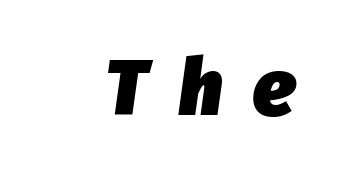
Character widths vary here, with narrow letters taking less room than wide ones. Emphasis-style slanted type is in use. This is heavy type, rendered in bold. Bare-footed words on every line.
